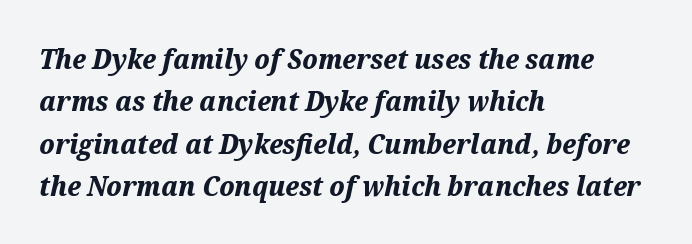
Leftover space on each line is placed entirely after the last word. Note the varied advance widths — an 'i' is clearly narrower than an 'm'. The passage shown leans; its letterforms are oblique. Has an underline been added? It has not.
